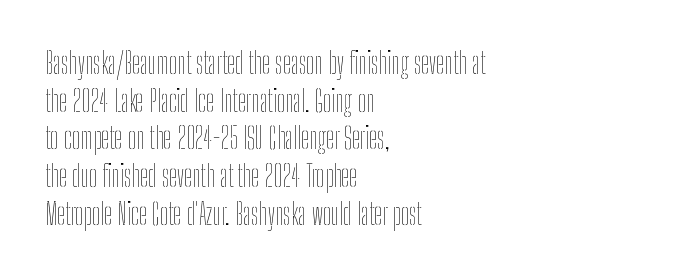
Students, observe: this is what conventionally led text looks like. Reading down the block, your eye returns to a fixed left position each line. Unmarked baselines from the first word to the last. No chunkiness to these letters — they're not bold.
